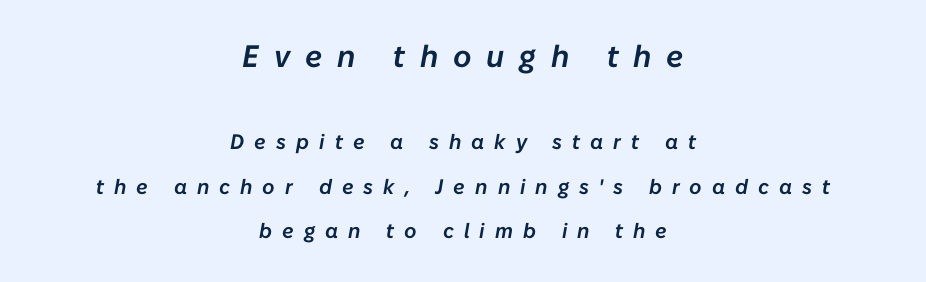
Emphasis-style slanted type is in use. Any mark beneath the type? The region is blank. The compositor balanced each line on the midline. Students, note that the glyphs here are deliberately spaced far apart. Spacing verdict: proportional, widths tailored to each character. Each new line begins a long way beneath the previous one.
